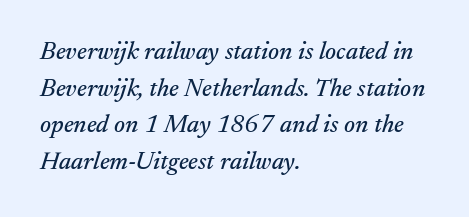
The image shows 25 px text type, italic (leaning right); set left-aligned, normal line spacing (1.47x), normal letter spacing, not underlined.
